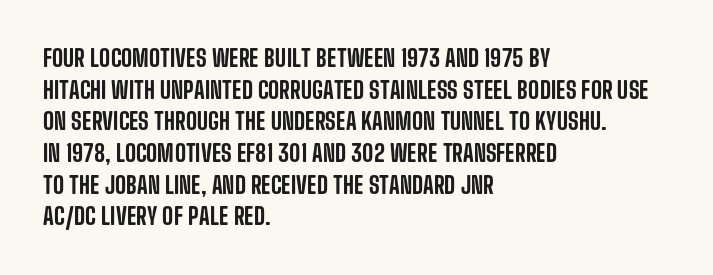
Q: Is the text italic (slanted)? A: No, it is upright.
Q: Is the text underlined? A: No.
Q: How is the paragraph aligned? A: Left-aligned.
Q: Is the spacing between letters normal or unusually wide? A: Normal.
Q: Is the spacing between lines tight, normal or loose? A: Normal.
